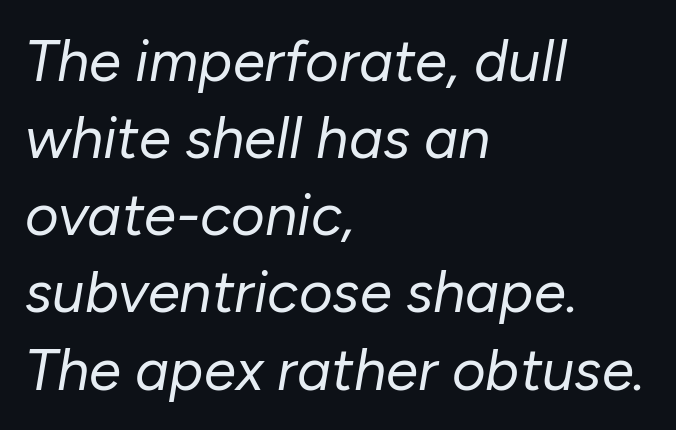
This is not heavy type; no bold has been used. Words float on clear page, feet unadorned. Characters are canted at an angle relative to the baseline's perpendicular. Is the block centered? No — it sits flush against the left margin.
